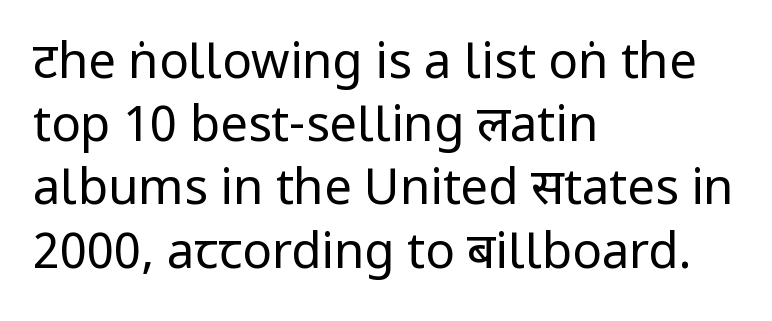
The image shows 49 px regular-weight, condensed sans-serif type, upright; set left-aligned, normal line spacing (1.29x), normal letter spacing, not underlined; low stroke contrast.
